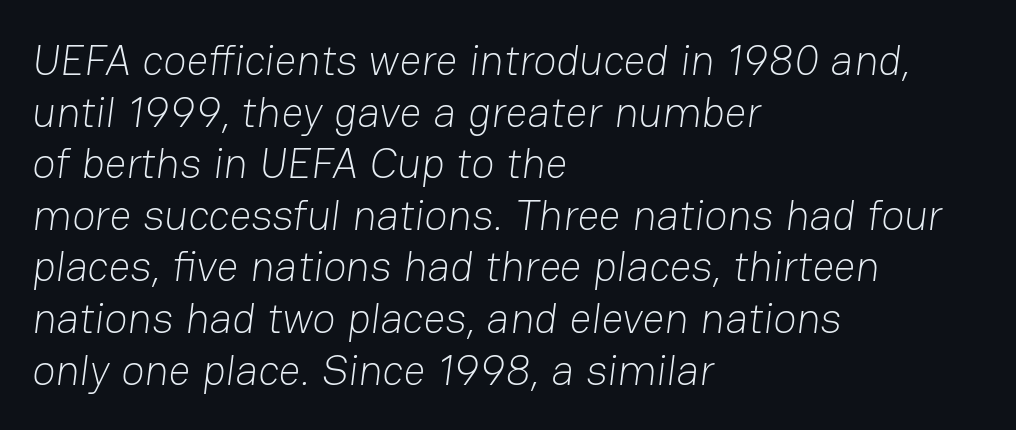
{"serif": "no", "bold": "no", "weight": "light", "width": "normal", "stroke_contrast": "low", "x_height": "medium", "monospaced": "no", "underline": "no", "align": "left", "line_spacing_ratio": 1.2, "letter_spacing": "normal", "letter_spacing_em": 0.0, "glyph_px": 43}
